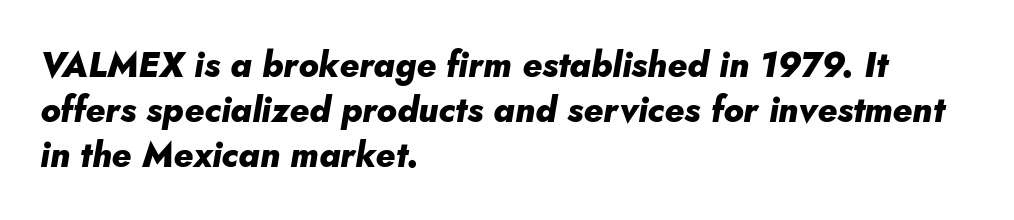
Q: Is the text bold? A: Yes.
Q: Is the text italic (slanted)? A: Yes, it leans right by about 10 degrees.
Q: Is the text underlined? A: No.
Q: How is the paragraph aligned? A: Left-aligned.
Q: Is the spacing between letters normal or unusually wide? A: Normal.
Q: Is the spacing between lines tight, normal or loose? A: Normal.
Q: Width (condensed, normal, or wide)? A: Normal.
Q: Stroke contrast? A: Low.
Q: x-height? A: Small.
Q: Monospaced? A: No.
